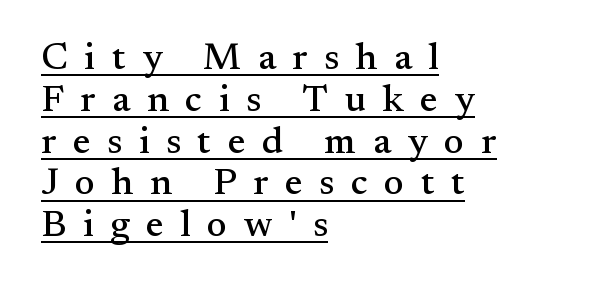
Q: Is the text italic (slanted)? A: No, it is upright.
Q: Is the typeface a serif or a sans-serif typeface? A: Serif.
Q: Is the text underlined? A: Yes.
Q: How is the paragraph aligned? A: Left-aligned.
Q: Is the spacing between letters normal or unusually wide? A: Unusually wide.
Q: Is the spacing between lines tight, normal or loose? A: Tight.
Q: Width (condensed, normal, or wide)? A: Normal.
Q: Stroke contrast? A: Medium.
Q: x-height? A: Small.
Q: Monospaced? A: No.
